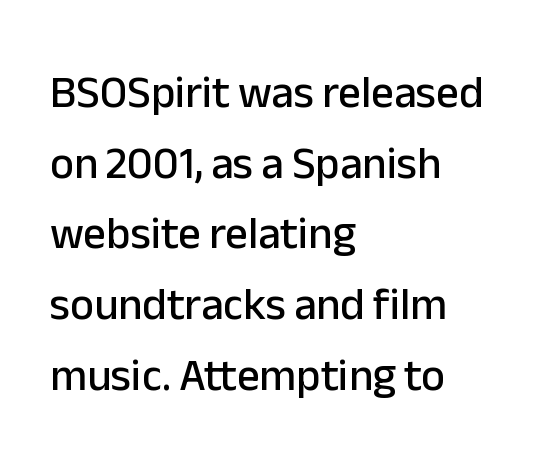
The image shows 45 px sans-serif type, upright; set left-aligned, normal line spacing (1.57x), normal letter spacing, not underlined; low stroke contrast and a medium x-height.
